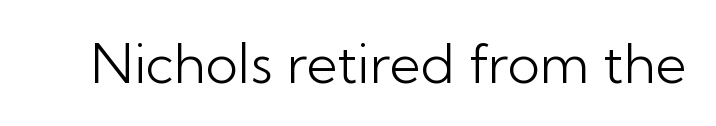
Q: Is the text bold? A: No.
Q: Is the text italic (slanted)? A: No, it is upright.
Q: Is the typeface a serif or a sans-serif typeface? A: Sans-serif.
Q: Is the text underlined? A: No.
Q: Is the spacing between letters normal or unusually wide? A: Normal.
Q: Width (condensed, normal, or wide)? A: Normal.
Q: Stroke contrast? A: Low.
Q: x-height? A: Medium.
Q: Monospaced? A: No.
